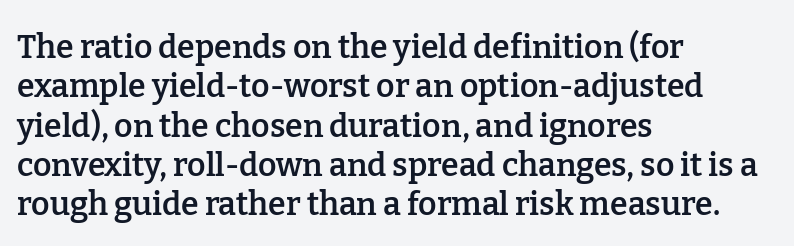
Q: Is the text bold? A: Semi-bold.
Q: Is the text italic (slanted)? A: No, it is upright.
Q: Is the typeface a serif or a sans-serif typeface? A: Serif.
Q: Is the text underlined? A: No.
Q: How is the paragraph aligned? A: Left-aligned.
Q: Is the spacing between letters normal or unusually wide? A: Normal.
Q: Width (condensed, normal, or wide)? A: Normal.
Q: Stroke contrast? A: Low.
Q: x-height? A: Medium.
Q: Monospaced? A: No.
